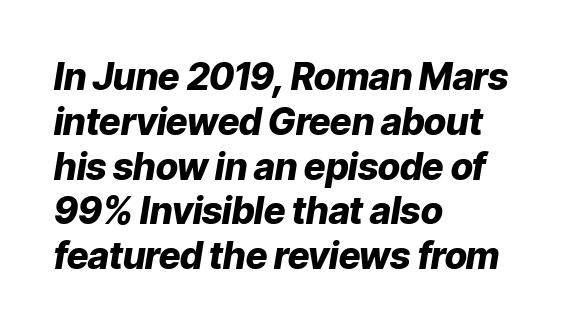
The image shows 37 px heavy type, italic (leaning right); set left-aligned, line spacing 1.21x, normal letter spacing, not underlined; low stroke contrast and a medium x-height.
